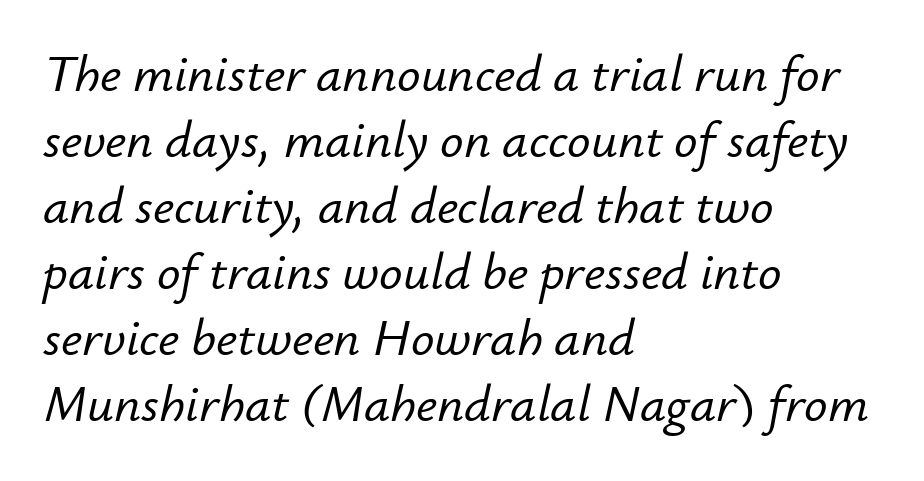
Q: Is the text italic (slanted)? A: Yes, it leans right by about 12 degrees.
Q: Is the text underlined? A: No.
Q: How is the paragraph aligned? A: Left-aligned.
Q: Is the spacing between letters normal or unusually wide? A: Normal.
Q: Is the spacing between lines tight, normal or loose? A: Normal.
Q: Width (condensed, normal, or wide)? A: Normal.
Q: Stroke contrast? A: Low.
Q: x-height? A: Small.
Q: Monospaced? A: No.
